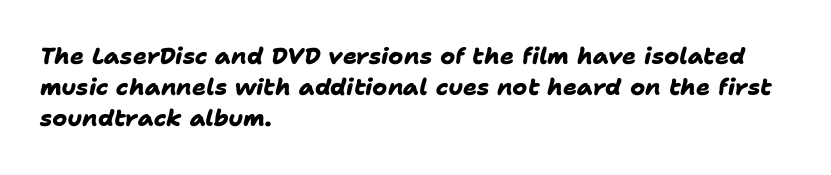
Q: Is the text bold? A: Yes.
Q: Is the text underlined? A: No.
Q: How is the paragraph aligned? A: Left-aligned.
Q: Is the spacing between letters normal or unusually wide? A: Normal.
Q: Is the spacing between lines tight, normal or loose? A: Normal.
